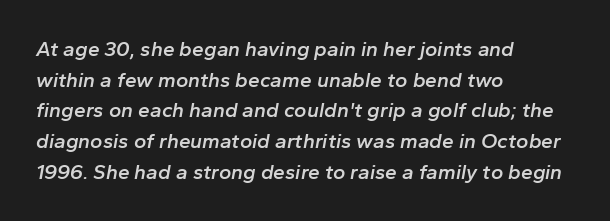
{"italic": "yes", "lean": "right", "slant_degrees": 10, "bold": "semi", "underline": "no", "align": "left", "line_spacing": "normal", "line_spacing_ratio": 1.46, "letter_spacing": "normal", "letter_spacing_em": 0.0, "glyph_px": 21}
